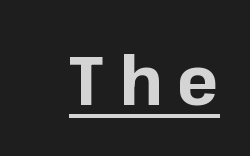
Q: Is the text bold? A: Yes.
Q: Is the text italic (slanted)? A: No, it is upright.
Q: Is the typeface a serif or a sans-serif typeface? A: Sans-serif.
Q: Is the text underlined? A: Yes.
Q: Is the spacing between letters normal or unusually wide? A: Unusually wide.
Q: Width (condensed, normal, or wide)? A: Normal.
Q: Stroke contrast? A: Low.
Q: x-height? A: Medium.
Q: Monospaced? A: No.
